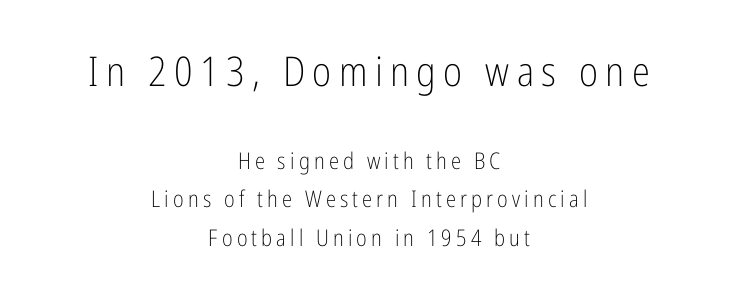
{"serif": "no", "italic": "no", "bold": "no", "weight": "light", "width": "condensed", "stroke_contrast": "low", "x_height": "medium", "monospaced": "no", "underline": "no", "align": "center", "line_spacing": "normal", "line_spacing_ratio": 1.68, "larger_block": "first", "size_ratio": 1.78, "glyph_px": 41}
